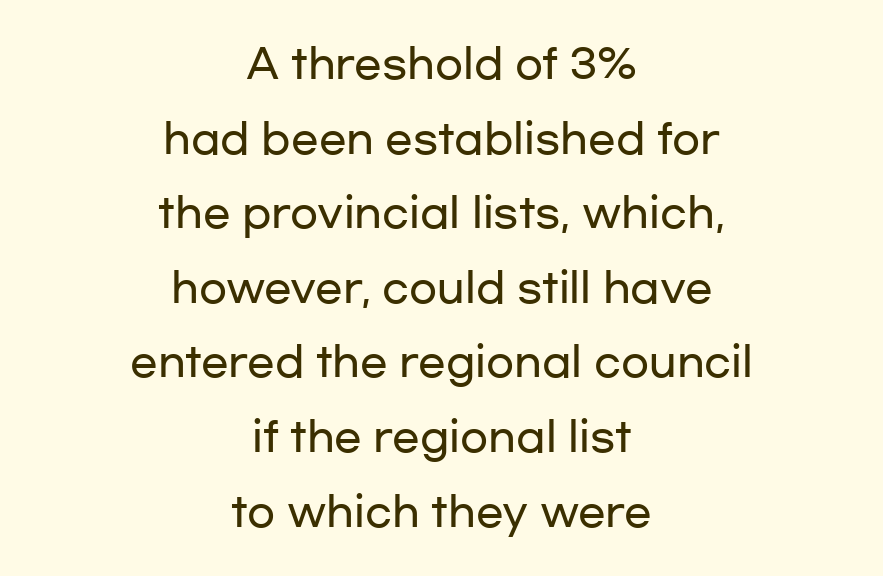
{"serif": "no", "italic": "no", "width": "wide", "stroke_contrast": "low", "x_height": "medium", "monospaced": "no", "underline": "no", "align": "center", "line_spacing_ratio": 1.82, "letter_spacing": "normal", "letter_spacing_em": 0.0, "glyph_px": 41}
